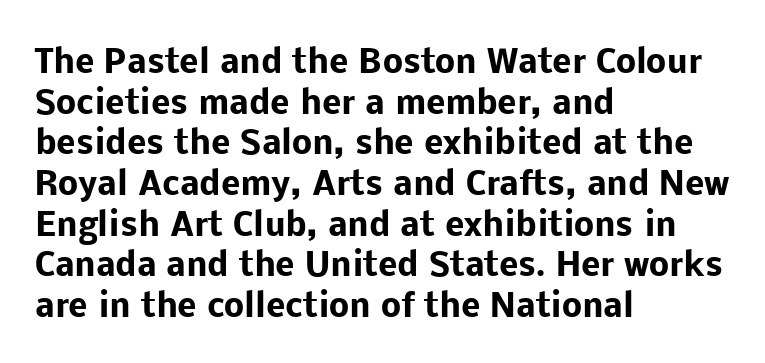
Q: Is the text bold? A: Yes.
Q: Is the text italic (slanted)? A: No, it is upright.
Q: Is the typeface a serif or a sans-serif typeface? A: Sans-serif.
Q: Is the text underlined? A: No.
Q: How is the paragraph aligned? A: Left-aligned.
Q: Is the spacing between letters normal or unusually wide? A: Normal.
Q: Is the spacing between lines tight, normal or loose? A: Normal.
Q: Width (condensed, normal, or wide)? A: Normal.
Q: Stroke contrast? A: Low.
Q: x-height? A: Medium.
Q: Monospaced? A: No.
